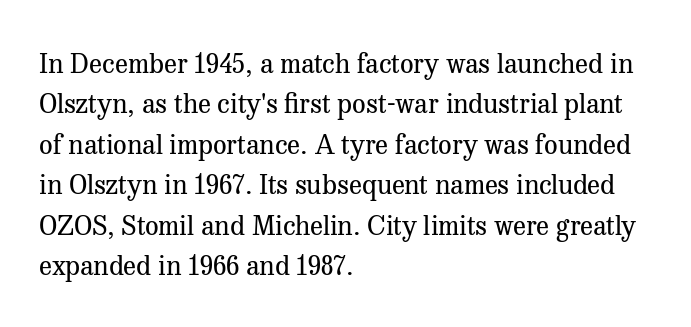
The passage shown stacks its lines at a standard gap. Students, note that the glyphs here touch the page at normal intervals. This reads as an unemphasized weight, regular at the heaviest. Typeset ragged right — the left edge is the straight one. No italicization has been applied; the sample stays upright.
